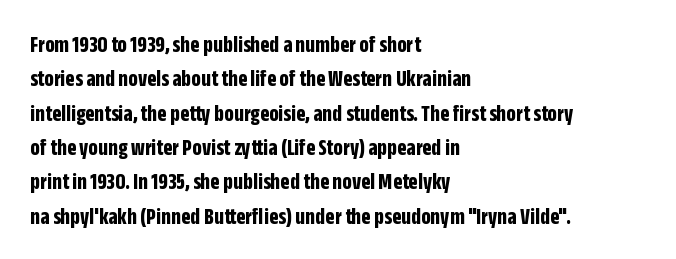
The passage shown is emphatically bold. The space directly below the letters is spotless. Italic? Not at all — the glyphs are vertical. The block of text has a typical density, with ordinary space between rows.
